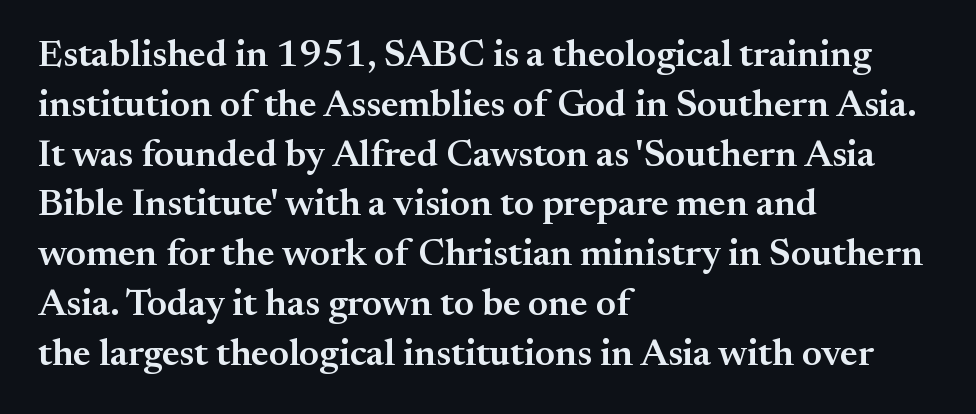
{"serif": "yes", "italic": "no", "bold": "semi", "weight": "semibold", "width": "normal", "stroke_contrast": "medium", "x_height": "small", "monospaced": "no", "underline": "no", "align": "left", "line_spacing": "normal", "line_spacing_ratio": 1.31, "letter_spacing": "normal", "letter_spacing_em": 0.0, "glyph_px": 38}
